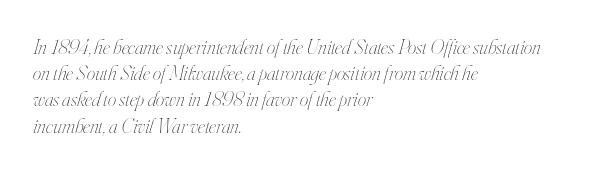
Q: Is the text bold? A: No.
Q: Is the text italic (slanted)? A: Yes, it leans right by about 16 degrees.
Q: Is the text underlined? A: No.
Q: How is the paragraph aligned? A: Left-aligned.
Q: Is the spacing between letters normal or unusually wide? A: Normal.
Q: Is the spacing between lines tight, normal or loose? A: Normal.
